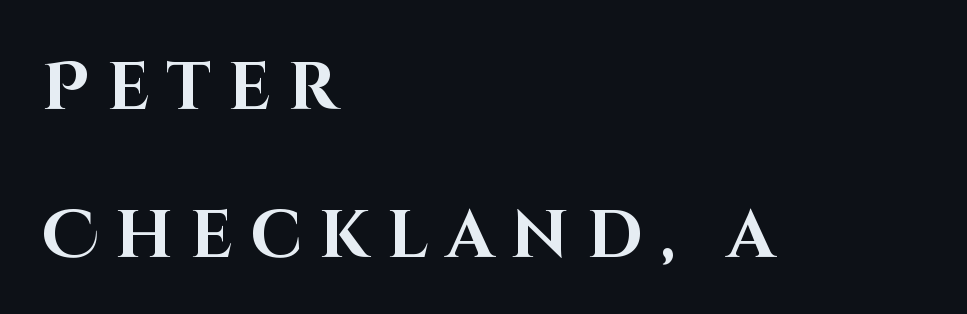
The image shows 67 px bold sans-serif type, upright; set left-aligned, loose line spacing (2.21x), unusually wide letter spacing (+0.26 em), not underlined; high stroke contrast and a large x-height.
